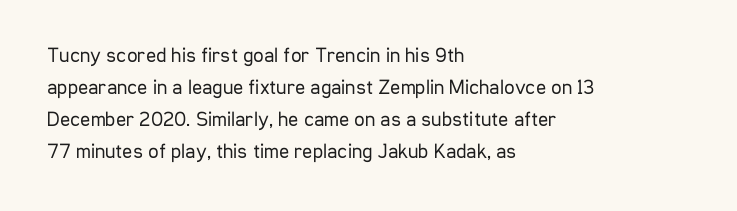
{"italic": "no", "bold": "no", "underline": "no", "align": "left", "line_spacing": "normal", "line_spacing_ratio": 1.53, "letter_spacing": "normal", "letter_spacing_em": 0.0, "glyph_px": 21}
